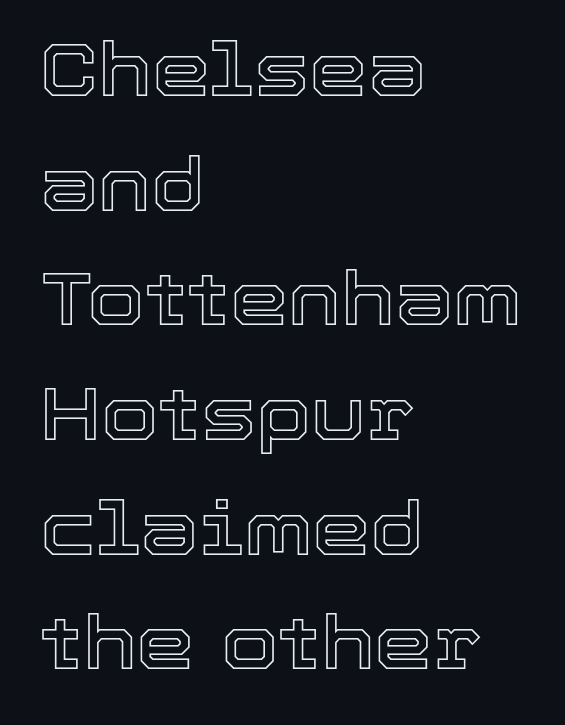
The image shows 74 px text type, upright; set left-aligned, normal line spacing (1.55x), normal letter spacing, not underlined; a medium x-height.
